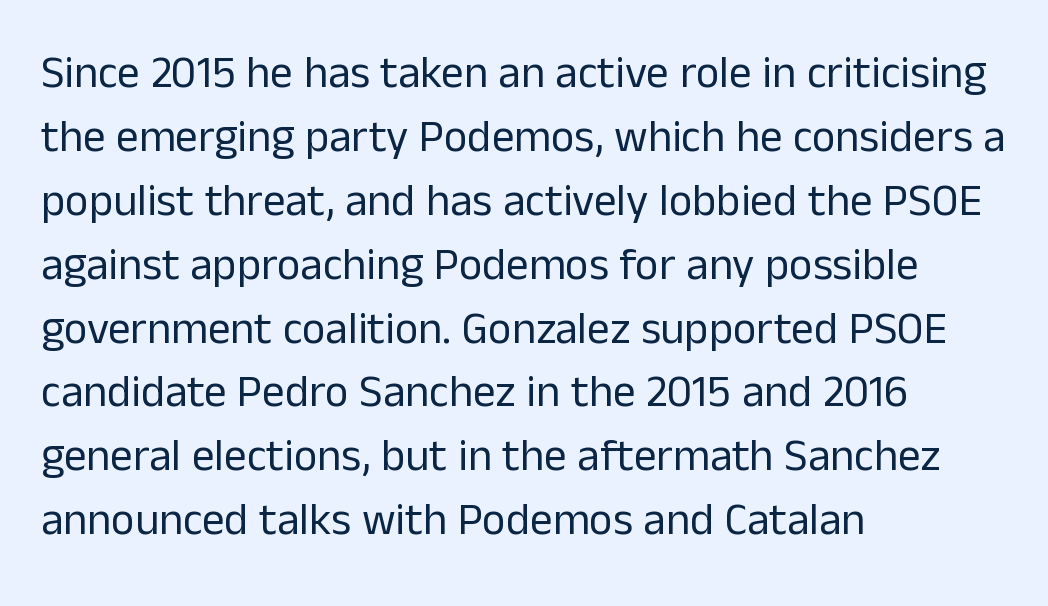
The image shows 45 px regular-weight sans-serif type, upright; set left-aligned, normal line spacing (1.42x), normal letter spacing, not underlined; low stroke contrast and a medium x-height.
